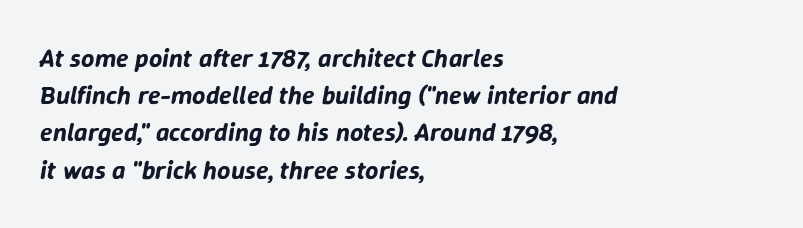
{"italic": "yes", "lean": "right", "slant_degrees": 9, "underline": "no", "align": "left", "line_spacing": "normal", "line_spacing_ratio": 1.43, "letter_spacing": "normal", "letter_spacing_em": 0.0, "glyph_px": 26}
